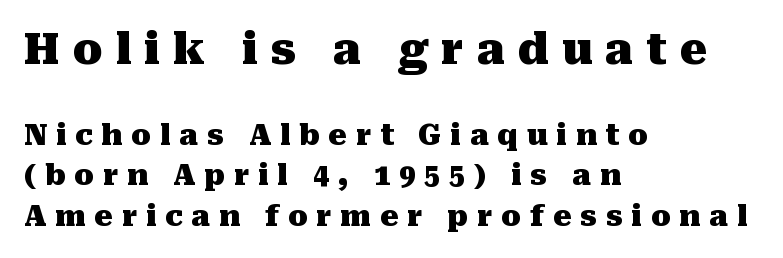
Q: Is the text bold? A: Yes.
Q: Is the text italic (slanted)? A: No, it is upright.
Q: Is the typeface a serif or a sans-serif typeface? A: Serif.
Q: Is the text underlined? A: No.
Q: How is the paragraph aligned? A: Left-aligned.
Q: Is the spacing between letters normal or unusually wide? A: Unusually wide.
Q: Is the spacing between lines tight, normal or loose? A: Normal.
Q: Which block of text is set in a larger size, the first (top) or the second (bottom)? A: The first (top) one.
Q: Width (condensed, normal, or wide)? A: Normal.
Q: Stroke contrast? A: Medium.
Q: x-height? A: Medium.
Q: Monospaced? A: No.
